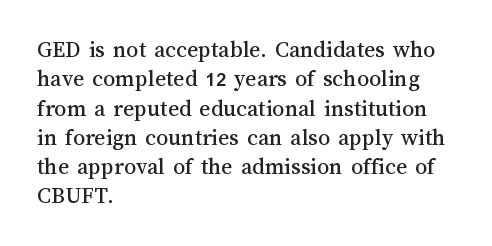
Q: Is the text italic (slanted)? A: No, it is upright.
Q: Is the text underlined? A: No.
Q: How is the paragraph aligned? A: Left-aligned.
Q: Is the spacing between letters normal or unusually wide? A: Normal.
